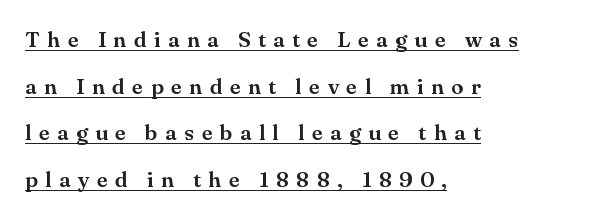
The letters are spread apart with noticeably loose tracking. Posture: vertical. The ragged edge is on the right, which tells us the setting is flush left. Regarding leading, the lines here are spaced well apart. Somebody hit Ctrl+U on this one — the words are underlined.
